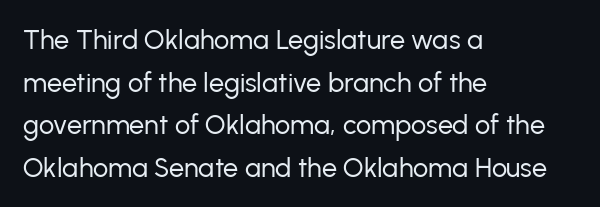
Q: Is the text bold? A: No.
Q: Is the text italic (slanted)? A: No, it is upright.
Q: Is the text underlined? A: No.
Q: How is the paragraph aligned? A: Left-aligned.
Q: Is the spacing between letters normal or unusually wide? A: Normal.
Q: Is the spacing between lines tight, normal or loose? A: Normal.
